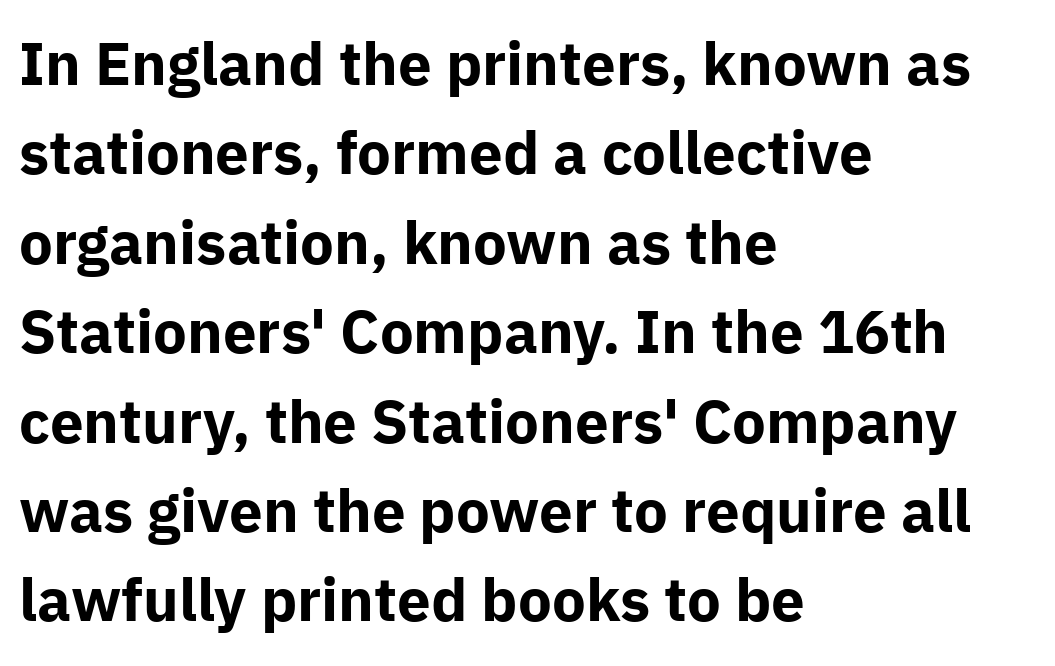
{"serif": "no", "italic": "no", "bold": "yes", "weight": "bold", "width": "normal", "stroke_contrast": "low", "x_height": "medium", "monospaced": "no", "underline": "no", "align": "left", "line_spacing": "normal", "line_spacing_ratio": 1.49, "letter_spacing": "normal", "letter_spacing_em": 0.0, "glyph_px": 60}
